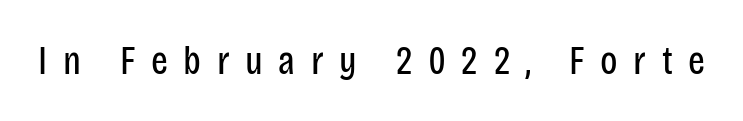
The image shows 40 px regular-weight, condensed sans-serif type, upright; set unusually wide letter spacing (+0.39 em), not underlined; low stroke contrast and a large x-height.
